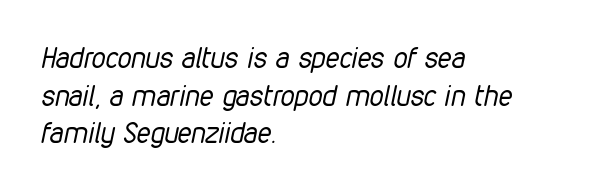
The image shows 28 px regular-weight, condensed type, italic (leaning right); set left-aligned, normal line spacing (1.34x), normal letter spacing, not underlined; low stroke contrast and a medium x-height.
